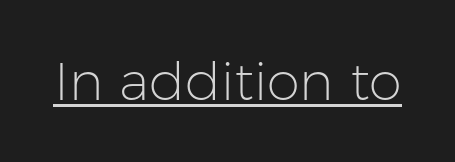
Q: Is the text bold? A: No.
Q: Is the text italic (slanted)? A: No, it is upright.
Q: Is the typeface a serif or a sans-serif typeface? A: Sans-serif.
Q: Is the text underlined? A: Yes.
Q: Is the spacing between letters normal or unusually wide? A: Normal.
Q: Width (condensed, normal, or wide)? A: Normal.
Q: Stroke contrast? A: Low.
Q: x-height? A: Medium.
Q: Monospaced? A: No.
